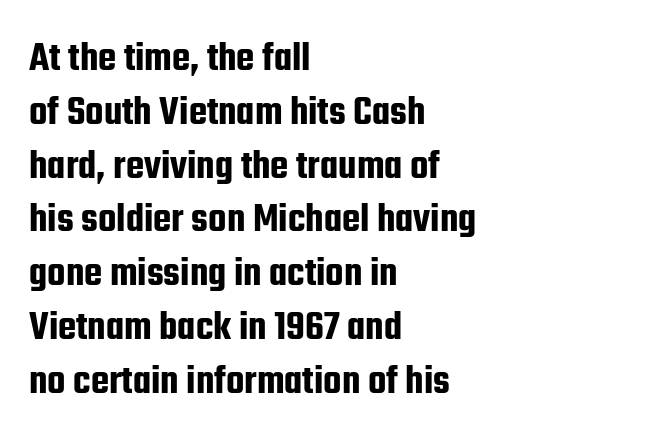
The image shows 42 px condensed sans-serif type, upright; set left-aligned, normal line spacing (1.28x), normal letter spacing, not underlined; low stroke contrast and a medium x-height.
